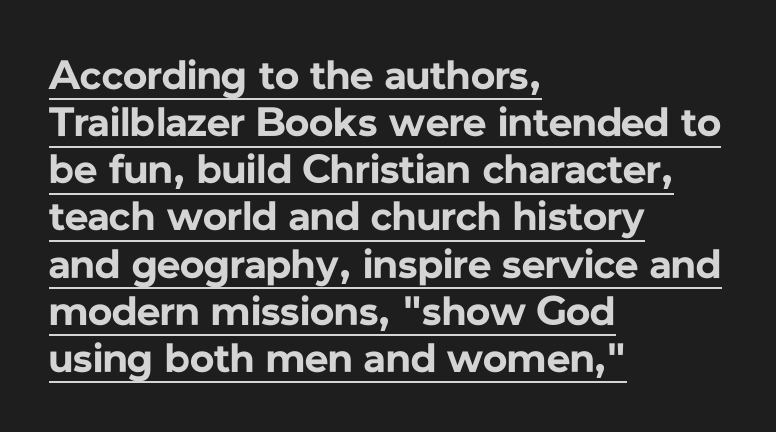
The space between consecutive lines is stingy. The paragraph has a hard left edge and a soft right edge. A typesetter would call this proportional, since set widths differ per character. The type family on display is of the sans-serif kind. Posture: vertical.
